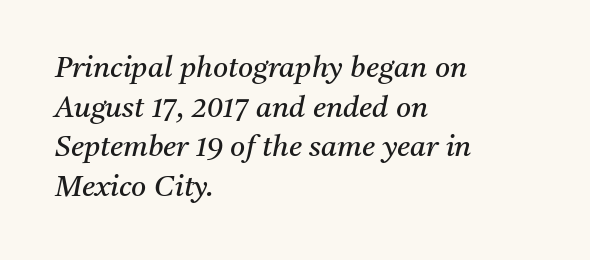
The image shows 29 px regular-weight serif type, italic (leaning right); set left-aligned, normal line spacing (1.37x), normal letter spacing, not underlined; medium stroke contrast and a medium x-height.
